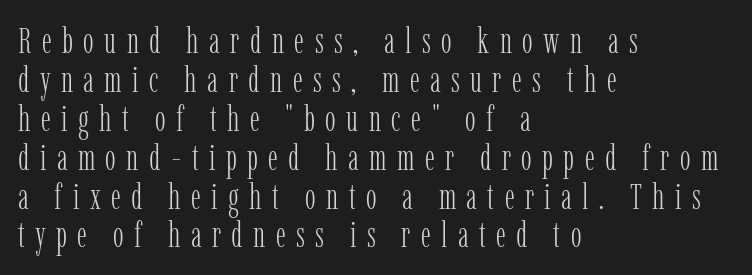
{"serif": "yes", "italic": "no", "bold": "no", "weight": "light", "width": "condensed", "stroke_contrast": "low", "x_height": "medium", "monospaced": "no", "underline": "no", "align": "left", "line_spacing": "tight", "line_spacing_ratio": 1.08, "letter_spacing": "wide", "letter_spacing_em": 0.29, "glyph_px": 36}
